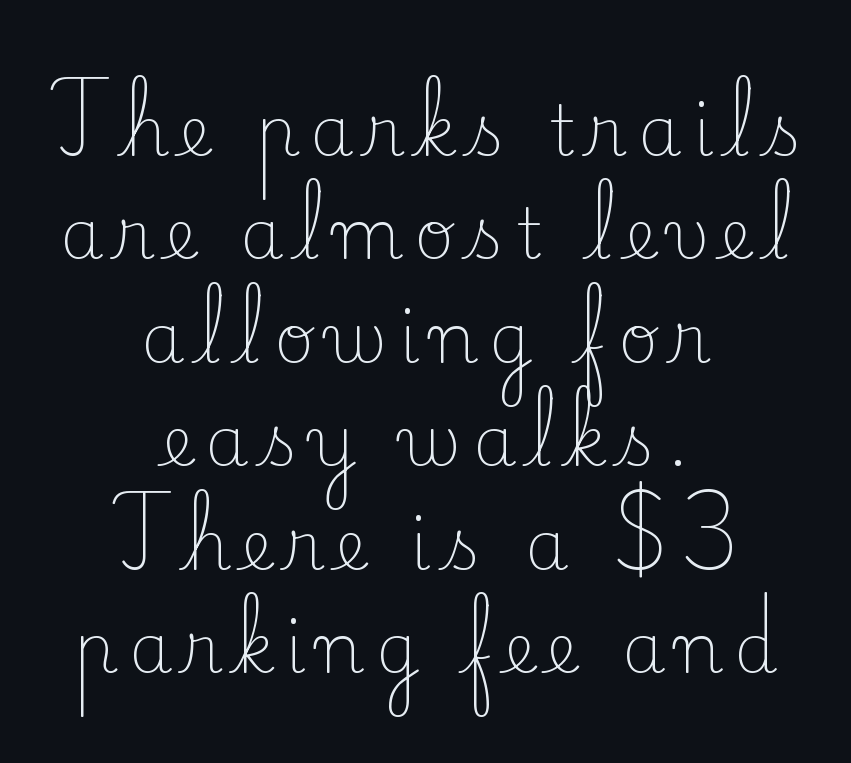
{"serif": "yes", "italic": "no", "bold": "no", "weight": "light", "width": "normal", "stroke_contrast": "low", "x_height": "small", "monospaced": "no", "underline": "no", "align": "center", "line_spacing": "normal", "line_spacing_ratio": 1.5, "glyph_px": 69}
